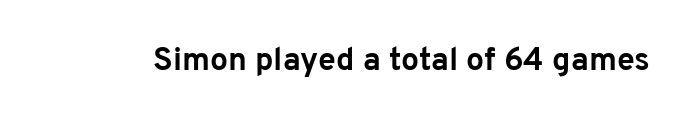
The image shows 32 px bold sans-serif type, upright; set normal letter spacing, not underlined; low stroke contrast and a medium x-height.
